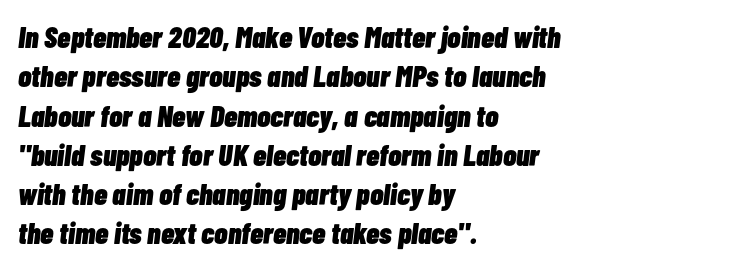
Q: Is the text bold? A: Yes.
Q: Is the text italic (slanted)? A: Yes, it leans right by about 7 degrees.
Q: Is the text underlined? A: No.
Q: How is the paragraph aligned? A: Left-aligned.
Q: Is the spacing between letters normal or unusually wide? A: Normal.
Q: Is the spacing between lines tight, normal or loose? A: Normal.
Q: Width (condensed, normal, or wide)? A: Condensed.
Q: Stroke contrast? A: Low.
Q: x-height? A: Medium.
Q: Monospaced? A: No.
